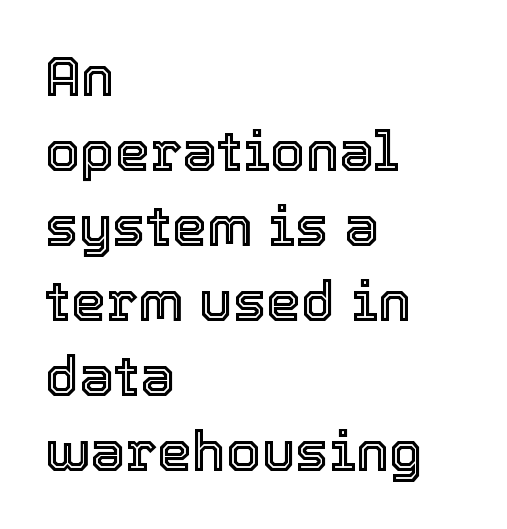
The designer left line spacing at the default. Anything drawn beneath the words? Only blank space. If you drew a ruler down the left edge, every line would touch it. You can tell it's not italic because the verticals are truly vertical. Each letter keeps its own natural width here, so spacing adapts to shape. Default kerning and tracking; the words read as compact shapes.
